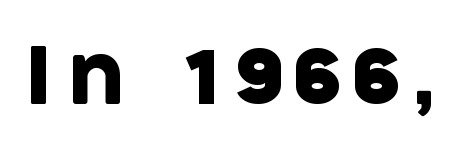
Does the lettering tilt? It doesn't — this is upright. Look at the bottom of the vertical strokes: they stop flat, with no serifs. The string is rendered with underlining switched off. Note the varied advance widths — an 'i' is clearly narrower than an 'm'.
